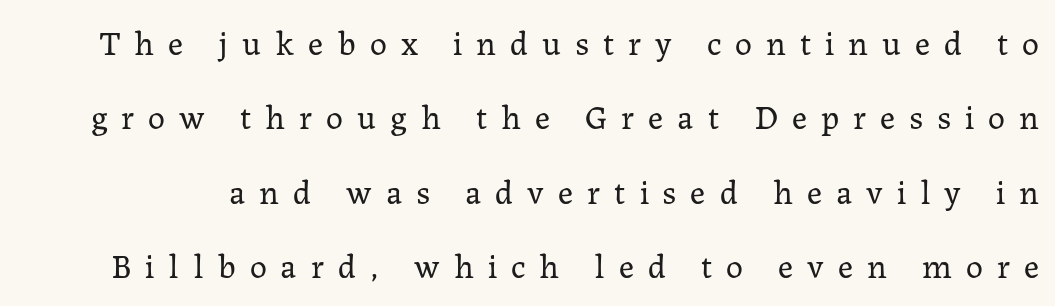
Unbolded letterforms with no extra heft. These lines were composed using upright roman letters. Between one letter and the next there's a generous, obvious gap. Anything drawn beneath the words? Only blank space. You can tell from the footed stems that serif type was used.
